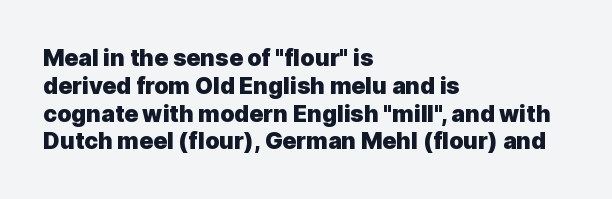
Q: Is the text bold? A: Yes.
Q: Is the text italic (slanted)? A: No, it is upright.
Q: Is the text underlined? A: No.
Q: How is the paragraph aligned? A: Left-aligned.
Q: Is the spacing between letters normal or unusually wide? A: Normal.
